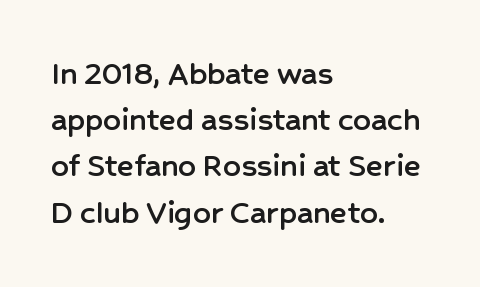
{"serif": "no", "italic": "no", "width": "normal", "stroke_contrast": "low", "x_height": "medium", "monospaced": "no", "underline": "no", "align": "left", "line_spacing": "normal", "line_spacing_ratio": 1.32, "letter_spacing": "normal", "letter_spacing_em": 0.0, "glyph_px": 35}
